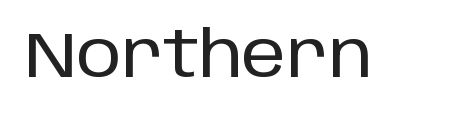
Q: Is the text italic (slanted)? A: No, it is upright.
Q: Is the typeface a serif or a sans-serif typeface? A: Sans-serif.
Q: Is the text underlined? A: No.
Q: Is the spacing between letters normal or unusually wide? A: Normal.
Q: Width (condensed, normal, or wide)? A: Normal.
Q: Stroke contrast? A: Low.
Q: x-height? A: Large.
Q: Monospaced? A: No.
